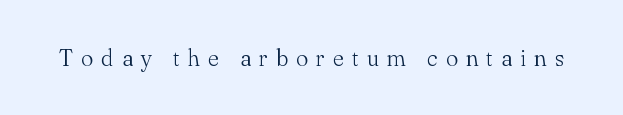
Q: Is the text bold? A: No.
Q: Is the text italic (slanted)? A: No, it is upright.
Q: Is the text underlined? A: No.
Q: Is the spacing between letters normal or unusually wide? A: Unusually wide.
